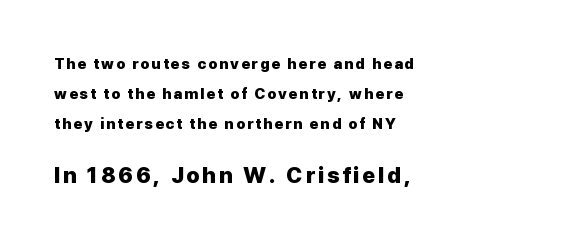
The image shows 22 px bold type, upright; set left-aligned, loose line spacing (2.0x), not underlined; the second (bottom) block is 1.47x larger.
